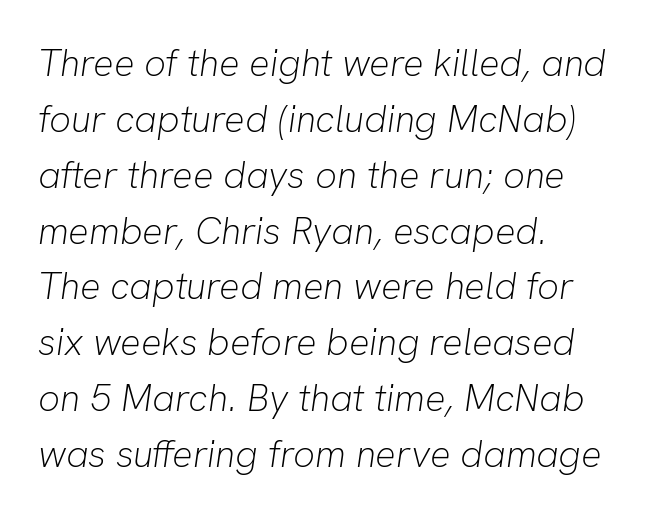
The glyphs are unaccompanied by any horizontal stroke below them. Observe the lean: these are italic letterforms. All the whitespace from short lines collects on the right. Rows of type keep a routine distance in the vertical direction. The horizontal fit of the characters is conventional and even.
